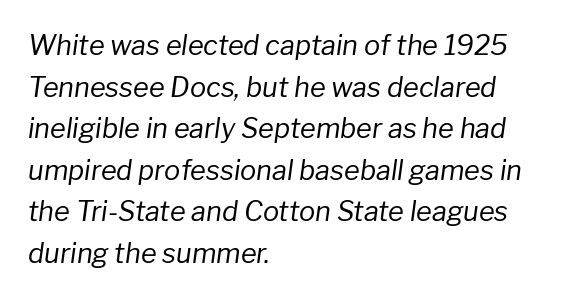
Q: Is the text bold? A: No.
Q: Is the text italic (slanted)? A: Yes, it leans right by about 8 degrees.
Q: Is the text underlined? A: No.
Q: How is the paragraph aligned? A: Left-aligned.
Q: Is the spacing between letters normal or unusually wide? A: Normal.
Q: Is the spacing between lines tight, normal or loose? A: Normal.
